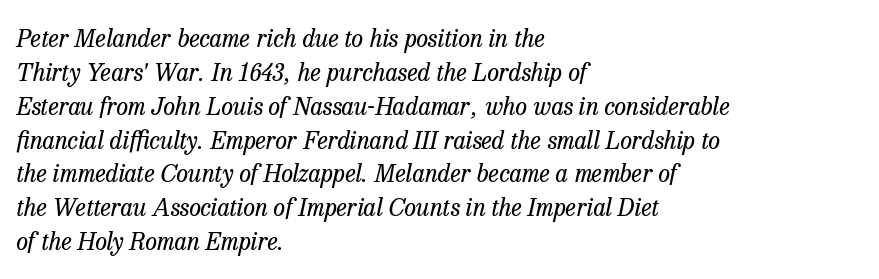
Q: Is the text bold? A: No.
Q: Is the text italic (slanted)? A: Yes, it leans right by about 13 degrees.
Q: Is the text underlined? A: No.
Q: How is the paragraph aligned? A: Left-aligned.
Q: Is the spacing between letters normal or unusually wide? A: Normal.
Q: Is the spacing between lines tight, normal or loose? A: Normal.
